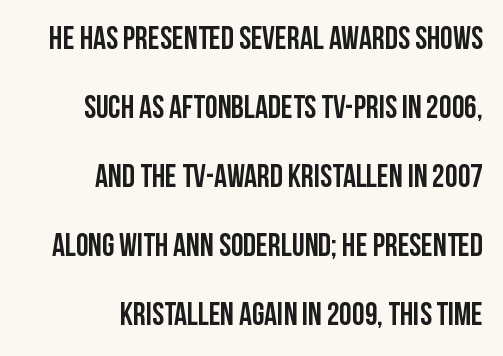
The typeface chosen for these lines omits serifs. Lines of text with bare space underneath. You could not count columns in this text — the font is proportionally spaced. Here the glyphs are tracked normally, forming tight word shapes.
